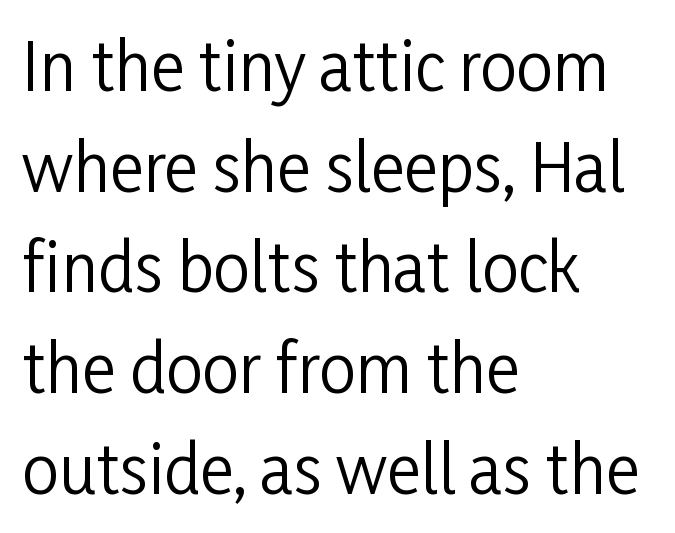
The image shows 65 px regular-weight, condensed sans-serif type, upright; set left-aligned, normal line spacing (1.55x), normal letter spacing, not underlined; low stroke contrast and a medium x-height.
